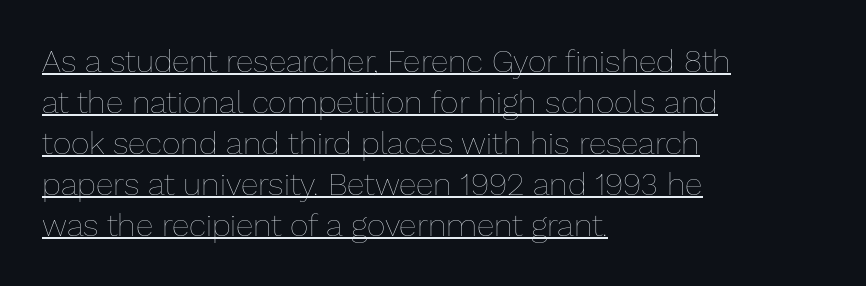
Is there an underline? Yes — a line sits under the letters. Looks like regular typesetting: each glyph gets only the width it needs. Tracking value appears to be zero — textbook default spacing. On a weight scale, this lands at 450 or below. This rendering uses left alignment, leaving the right contour irregular.
